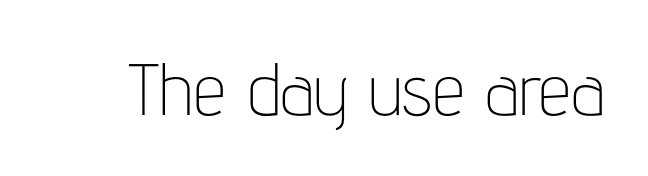
{"serif": "no", "italic": "no", "bold": "no", "weight": "thin", "width": "condensed", "stroke_contrast": "low", "x_height": "medium", "monospaced": "no", "underline": "no", "letter_spacing": "normal", "letter_spacing_em": 0.0, "glyph_px": 73}
